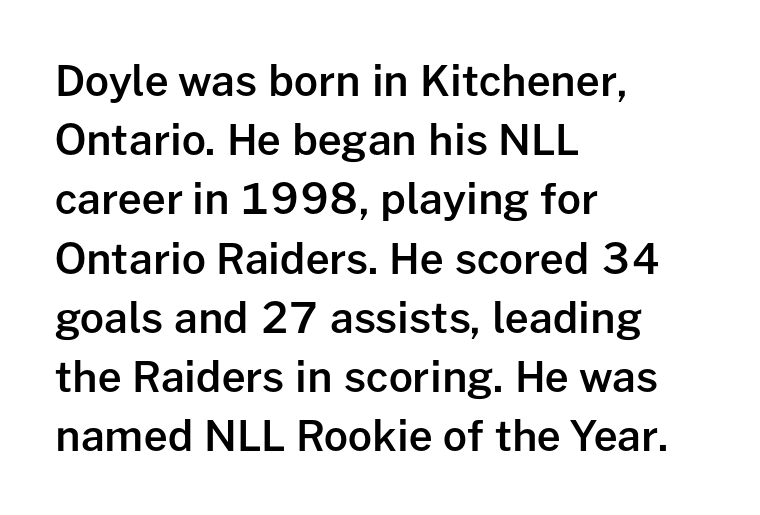
The image shows 42 px semibold sans-serif type, upright; set left-aligned, normal line spacing (1.41x), normal letter spacing, not underlined; low stroke contrast and a medium x-height.
